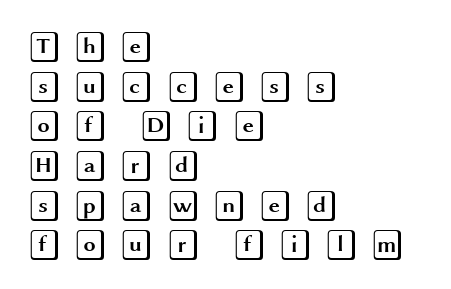
Q: Is the text italic (slanted)? A: No, it is upright.
Q: Is the text underlined? A: No.
Q: How is the paragraph aligned? A: Left-aligned.
Q: Is the spacing between letters normal or unusually wide? A: Unusually wide.
Q: Is the spacing between lines tight, normal or loose? A: Normal.
Q: Width (condensed, normal, or wide)? A: Wide.
Q: x-height? A: Large.
